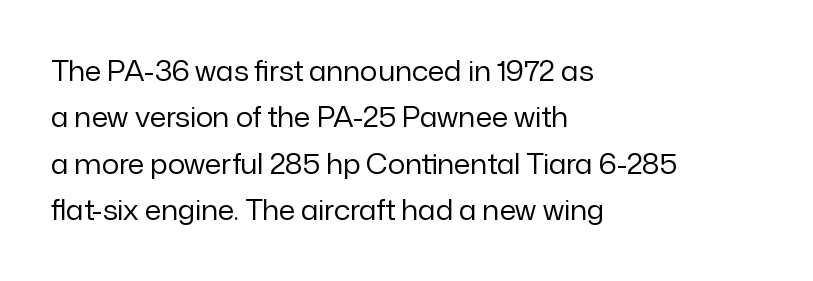
Q: Is the text bold? A: No.
Q: Is the text italic (slanted)? A: No, it is upright.
Q: Is the text underlined? A: No.
Q: How is the paragraph aligned? A: Left-aligned.
Q: Is the spacing between letters normal or unusually wide? A: Normal.
